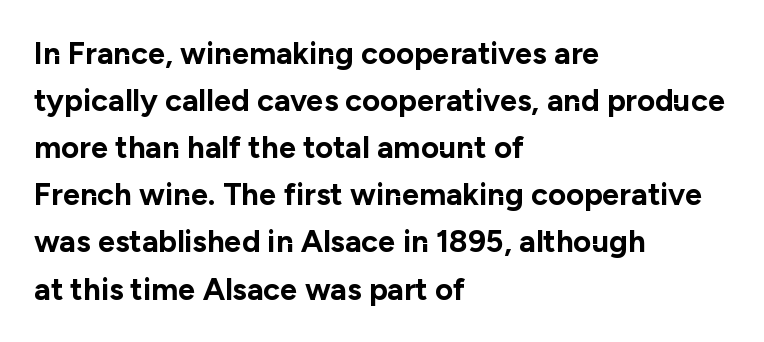
The face used here is proportionally spaced, like ordinary book or web type. Underlining? Definitely not there. The characters look thick and weighty, a clear bold. Characters follow at the spacing the type designer built in. Reading down the block, your eye returns to a fixed left position each line.
